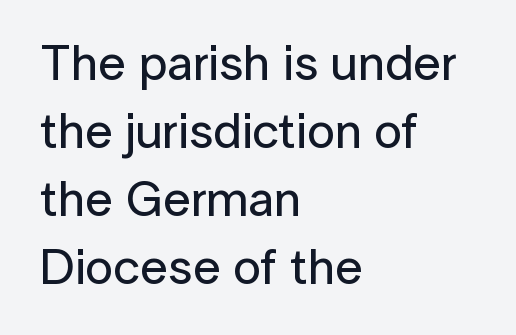
The image shows 50 px sans-serif type, upright; set left-aligned, normal line spacing (1.36x), normal letter spacing, not underlined; low stroke contrast and a medium x-height.
